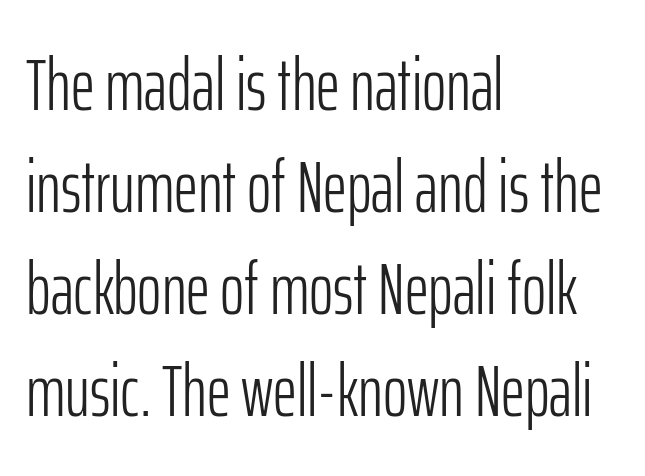
Q: Is the text bold? A: No.
Q: Is the text italic (slanted)? A: No, it is upright.
Q: Is the typeface a serif or a sans-serif typeface? A: Sans-serif.
Q: Is the text underlined? A: No.
Q: How is the paragraph aligned? A: Left-aligned.
Q: Is the spacing between letters normal or unusually wide? A: Normal.
Q: Is the spacing between lines tight, normal or loose? A: Normal.
Q: Width (condensed, normal, or wide)? A: Condensed.
Q: Stroke contrast? A: Low.
Q: x-height? A: Medium.
Q: Monospaced? A: No.
